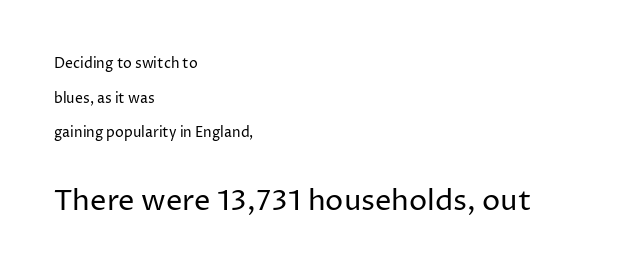
Serif or sans? Sans — the stroke terminals are bare. The more generous point size was reserved for the lower chunk. A typesetter would call this leading open, well beyond the default. Honestly, the letter spacing is just normal — you wouldn't notice it.
